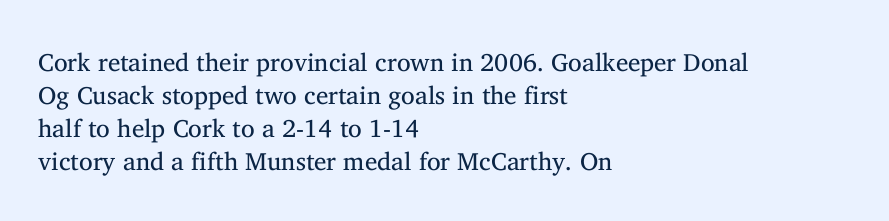
The setting favours the left margin, as ordinary paragraphs usually do. The letters stand upright; this is a roman face. Does the leading feel generous? No, just average. The passage shown has conventional tracking throughout. Each stroke keeps to a modest, everyday thickness or less.
